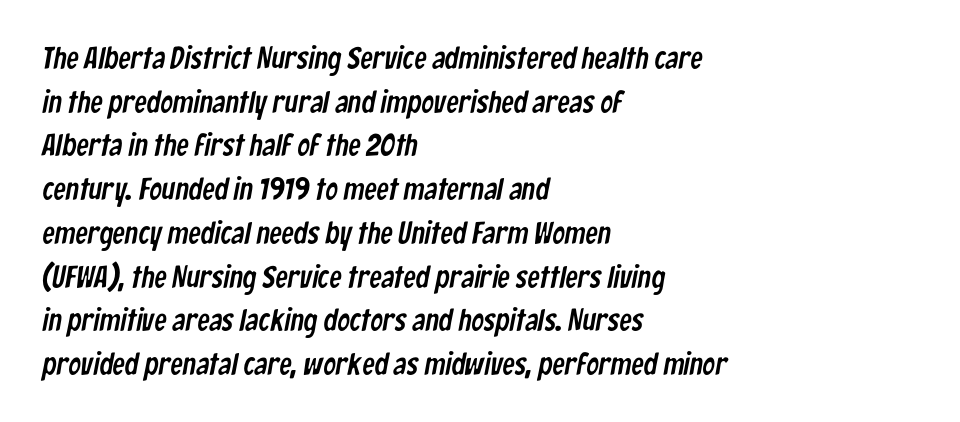
Q: Is the typeface a serif or a sans-serif typeface? A: Sans-serif.
Q: Is the text underlined? A: No.
Q: How is the paragraph aligned? A: Left-aligned.
Q: Is the spacing between letters normal or unusually wide? A: Normal.
Q: Is the spacing between lines tight, normal or loose? A: Normal.
Q: Width (condensed, normal, or wide)? A: Condensed.
Q: Stroke contrast? A: Low.
Q: x-height? A: Medium.
Q: Monospaced? A: No.
